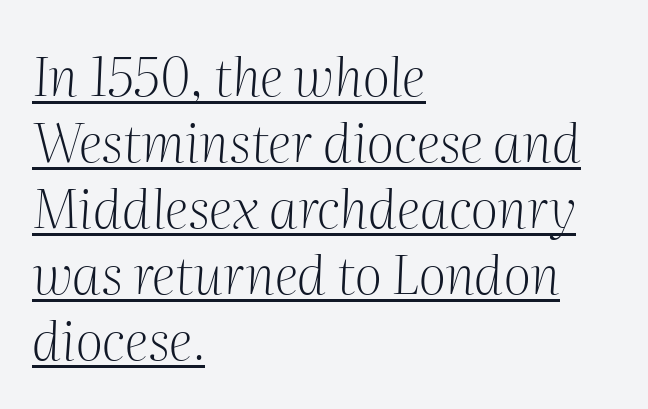
{"serif": "yes", "italic": "yes", "lean": "right", "slant_degrees": 2, "bold": "no", "weight": "light", "width": "normal", "stroke_contrast": "medium", "x_height": "medium", "monospaced": "no", "underline": "yes", "align": "left", "line_spacing_ratio": 1.22, "letter_spacing": "normal", "letter_spacing_em": 0.0, "glyph_px": 54}
